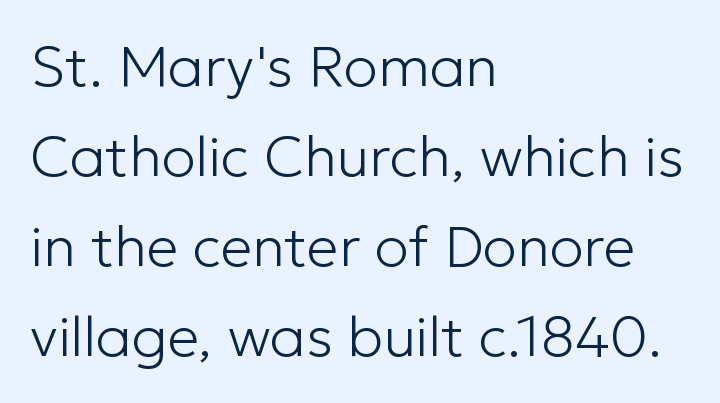
Q: Is the text bold? A: No.
Q: Is the text italic (slanted)? A: No, it is upright.
Q: Is the typeface a serif or a sans-serif typeface? A: Sans-serif.
Q: Is the text underlined? A: No.
Q: How is the paragraph aligned? A: Left-aligned.
Q: Is the spacing between letters normal or unusually wide? A: Normal.
Q: Is the spacing between lines tight, normal or loose? A: Normal.
Q: Width (condensed, normal, or wide)? A: Normal.
Q: Stroke contrast? A: Low.
Q: x-height? A: Medium.
Q: Monospaced? A: No.
